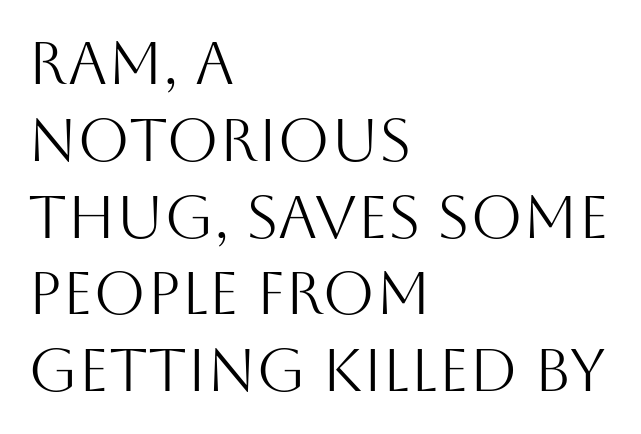
Q: Is the text bold? A: No.
Q: Is the text italic (slanted)? A: No, it is upright.
Q: Is the typeface a serif or a sans-serif typeface? A: Sans-serif.
Q: Is the text underlined? A: No.
Q: How is the paragraph aligned? A: Left-aligned.
Q: Is the spacing between letters normal or unusually wide? A: Normal.
Q: Is the spacing between lines tight, normal or loose? A: Normal.
Q: Width (condensed, normal, or wide)? A: Normal.
Q: Stroke contrast? A: Medium.
Q: x-height? A: Large.
Q: Monospaced? A: No.
